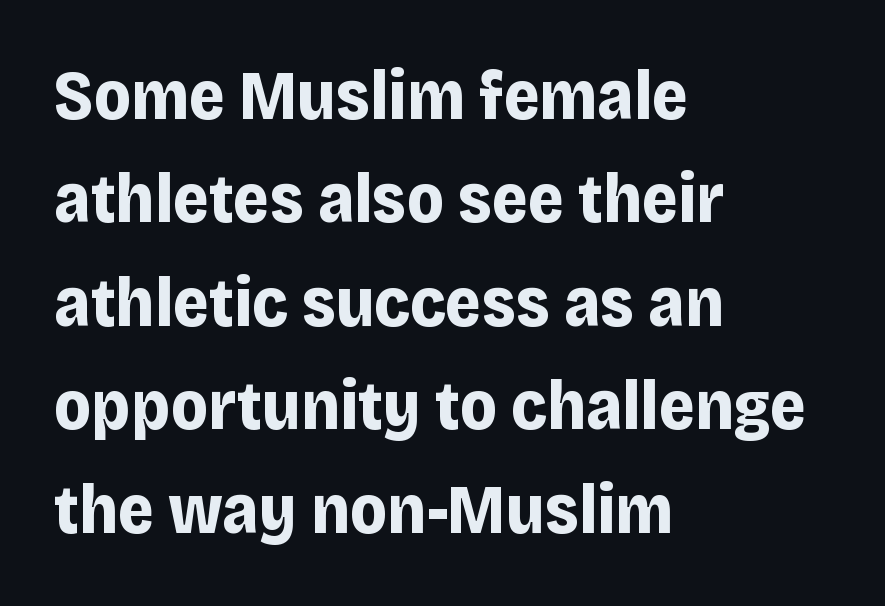
The image shows 69 px bold sans-serif type, upright; set left-aligned, normal line spacing (1.5x), normal letter spacing, not underlined; low stroke contrast and a large x-height.
